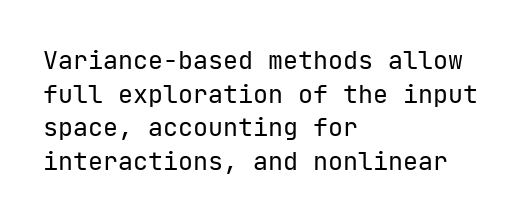
The image shows 25 px text type, upright; set left-aligned, normal line spacing (1.35x), normal letter spacing, not underlined.
